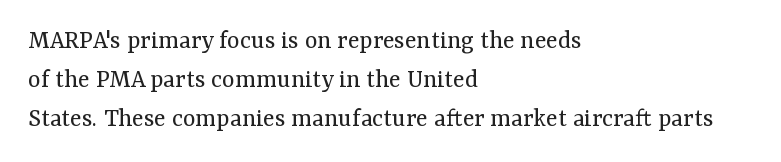
Nothing heavy about these letters — not bold at all. The block of text has a typical density, with ordinary space between rows. Posture: straight, roman, zero tilt. Quick note: underline off. The letterforms sit shoulder to shoulder at normal distance.
